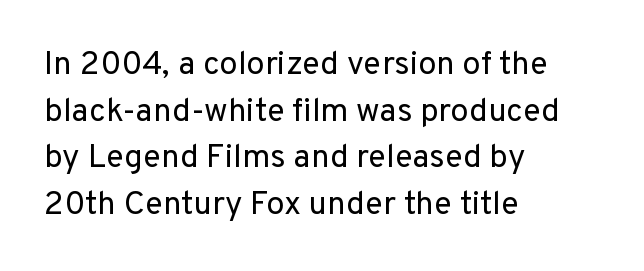
Q: Is the text bold? A: No.
Q: Is the text italic (slanted)? A: No, it is upright.
Q: Is the typeface a serif or a sans-serif typeface? A: Sans-serif.
Q: Is the text underlined? A: No.
Q: How is the paragraph aligned? A: Left-aligned.
Q: Is the spacing between letters normal or unusually wide? A: Normal.
Q: Is the spacing between lines tight, normal or loose? A: Normal.
Q: Width (condensed, normal, or wide)? A: Normal.
Q: Stroke contrast? A: Low.
Q: x-height? A: Medium.
Q: Monospaced? A: No.
